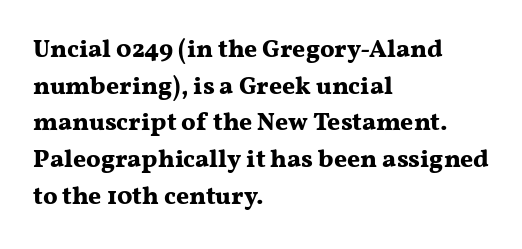
The image shows 25 px bold type, upright; set left-aligned, normal line spacing (1.47x), normal letter spacing, not underlined.
